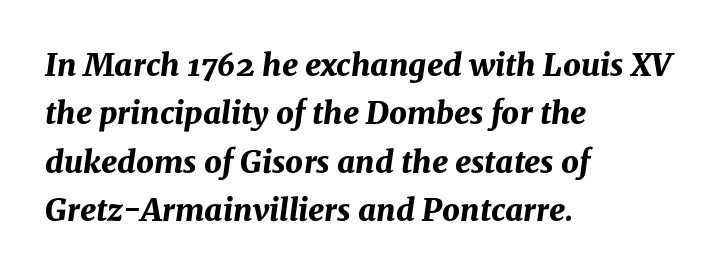
The image shows 31 px bold type, italic (leaning right); set left-aligned, normal line spacing (1.56x), normal letter spacing, not underlined; medium stroke contrast and a medium x-height.
